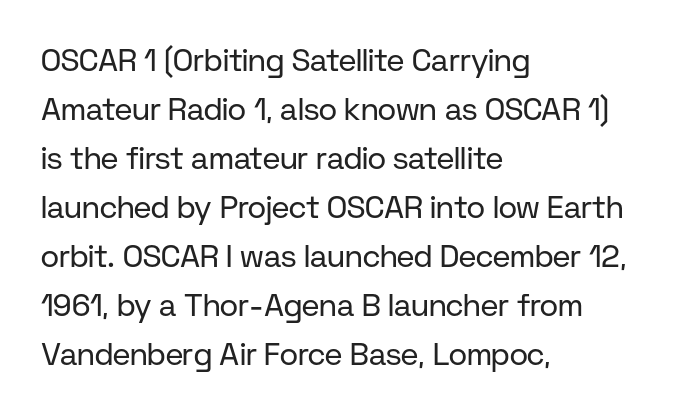
Q: Is the text bold? A: No.
Q: Is the text italic (slanted)? A: No, it is upright.
Q: Is the typeface a serif or a sans-serif typeface? A: Sans-serif.
Q: Is the text underlined? A: No.
Q: How is the paragraph aligned? A: Left-aligned.
Q: Is the spacing between letters normal or unusually wide? A: Normal.
Q: Is the spacing between lines tight, normal or loose? A: Normal.
Q: Width (condensed, normal, or wide)? A: Normal.
Q: Stroke contrast? A: Low.
Q: x-height? A: Medium.
Q: Monospaced? A: No.
